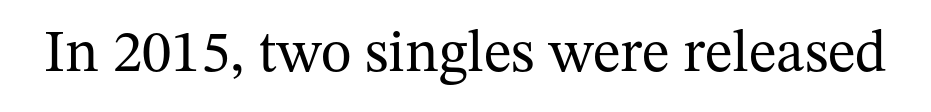
Q: Is the text bold? A: No.
Q: Is the text italic (slanted)? A: No, it is upright.
Q: Is the typeface a serif or a sans-serif typeface? A: Serif.
Q: Is the text underlined? A: No.
Q: Is the spacing between letters normal or unusually wide? A: Normal.
Q: Width (condensed, normal, or wide)? A: Normal.
Q: Stroke contrast? A: Medium.
Q: x-height? A: Medium.
Q: Monospaced? A: No.
